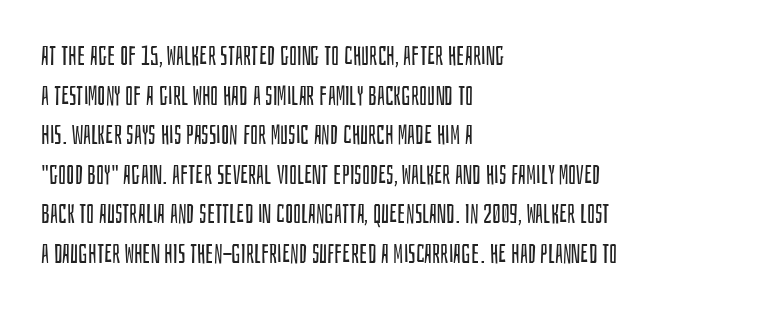
The image shows 26 px text type, upright; set left-aligned, normal line spacing (1.52x), normal letter spacing, not underlined.
